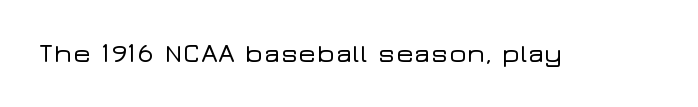
The image shows 27 px text type, upright; set normal letter spacing, not underlined.
